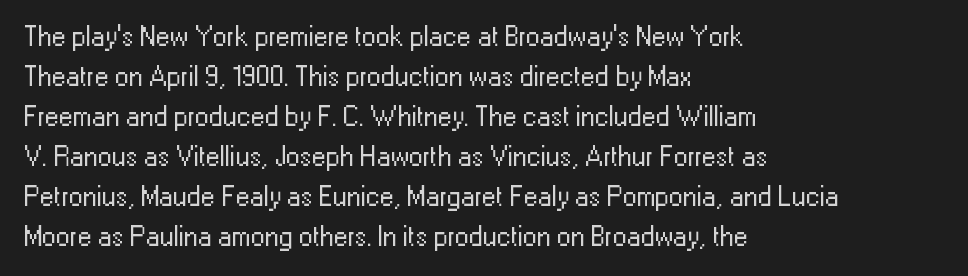
{"serif": "no", "italic": "no", "bold": "no", "weight": "regular", "width": "normal", "stroke_contrast": "low", "x_height": "medium", "monospaced": "no", "underline": "no", "align": "left", "line_spacing": "normal", "line_spacing_ratio": 1.43, "letter_spacing": "normal", "letter_spacing_em": 0.0, "glyph_px": 28}
